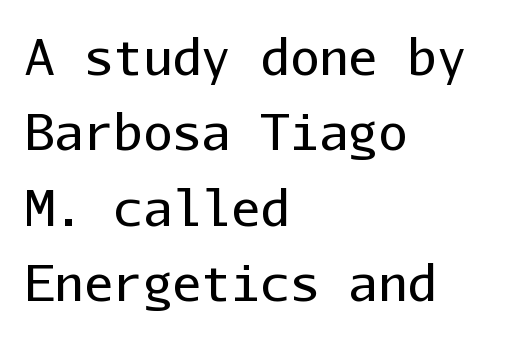
The typeface has the unassuming heft of standard copy or less. The passage shown stacks its lines at a standard gap. A typesetter would call this zero additional tracking. In CSS terms this would be text-align: left. Here the designer chose a console-style face with uniform glyph widths.
